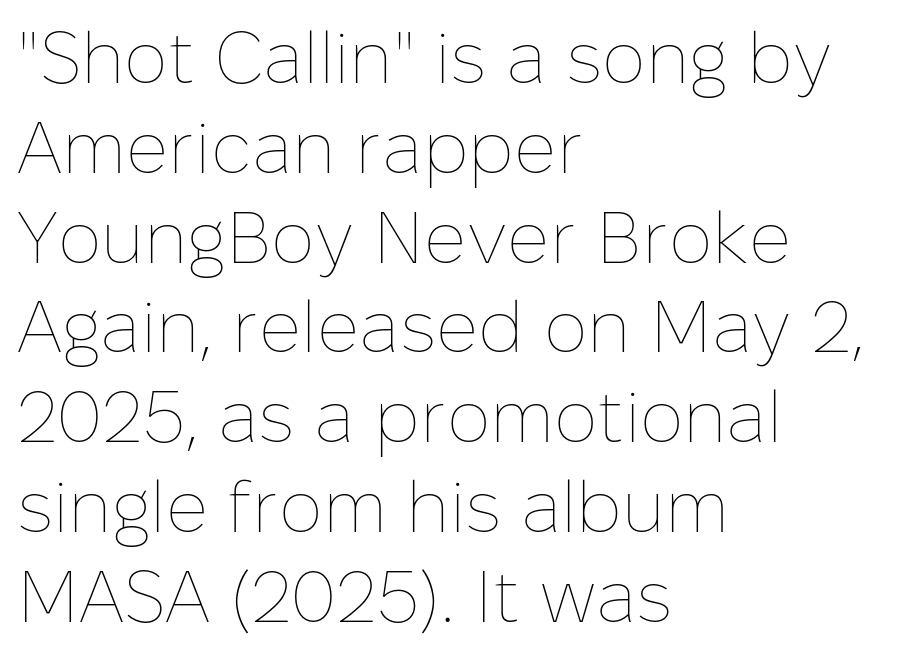
{"italic": "no", "bold": "no", "weight": "thin", "width": "normal", "stroke_contrast": "low", "x_height": "medium", "monospaced": "no", "underline": "no", "align": "left", "line_spacing_ratio": 1.23, "letter_spacing": "normal", "letter_spacing_em": 0.0, "glyph_px": 73}
